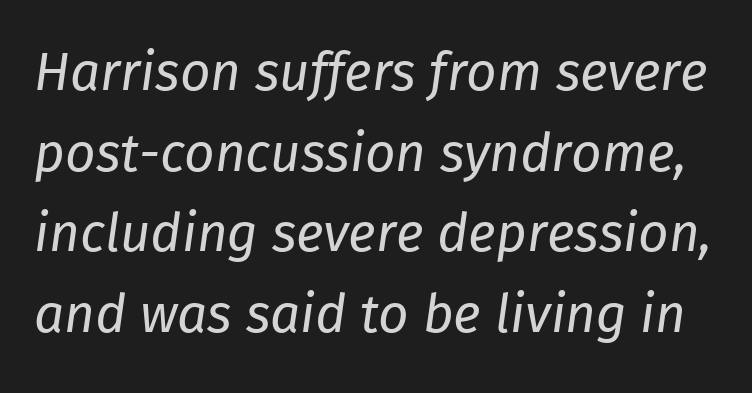
The image shows 53 px regular-weight type, italic (leaning right); set normal line spacing (1.52x), normal letter spacing, not underlined; low stroke contrast and a medium x-height.
